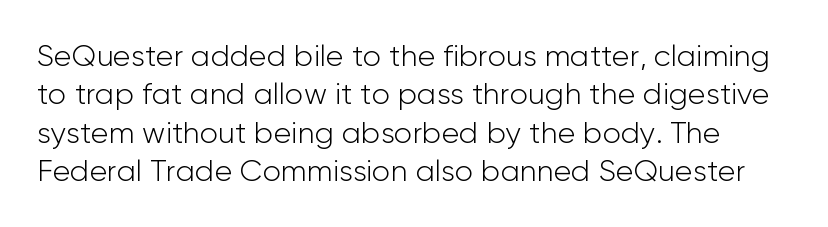
Does extra space separate the letters? No, they use regular spacing. Bare-footed words on every line. Is this a heavy cut? Hardly; it is regular or lighter. Posture: vertical.
